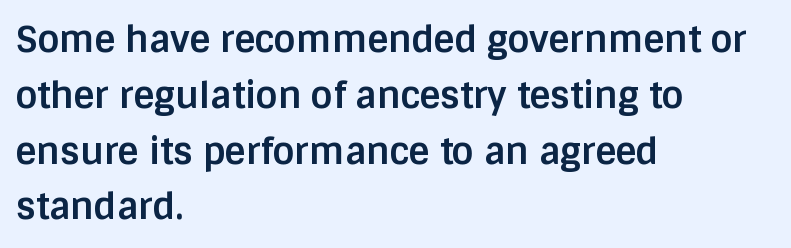
The image shows 36 px bold sans-serif type, upright; set left-aligned, normal line spacing (1.55x), normal letter spacing, not underlined; low stroke contrast and a large x-height.
